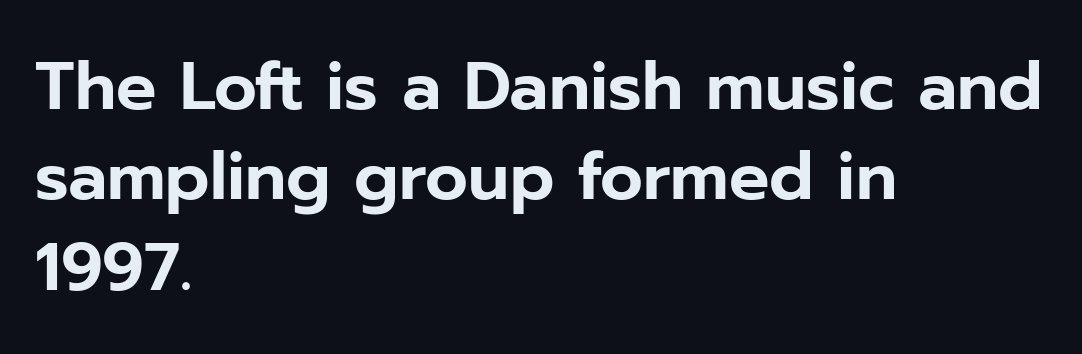
The image shows 67 px sans-serif type, upright; set left-aligned, normal line spacing (1.35x), normal letter spacing, not underlined; low stroke contrast and a medium x-height.
